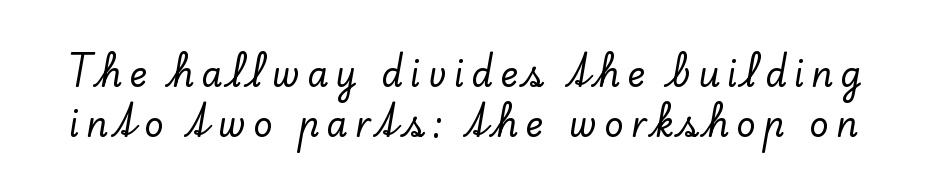
{"serif": "yes", "width": "normal", "stroke_contrast": "low", "x_height": "small", "monospaced": "no", "underline": "no", "line_spacing": "normal", "line_spacing_ratio": 1.48, "letter_spacing": "wide", "letter_spacing_em": 0.21, "glyph_px": 34}
